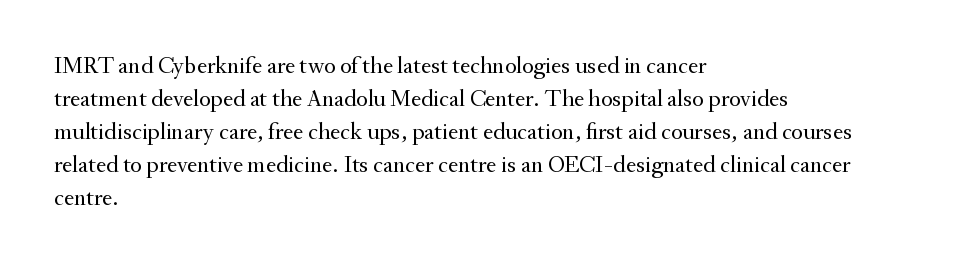
{"italic": "no", "bold": "no", "underline": "no", "align": "left", "line_spacing": "normal", "line_spacing_ratio": 1.38, "letter_spacing": "normal", "letter_spacing_em": 0.0, "glyph_px": 24}
